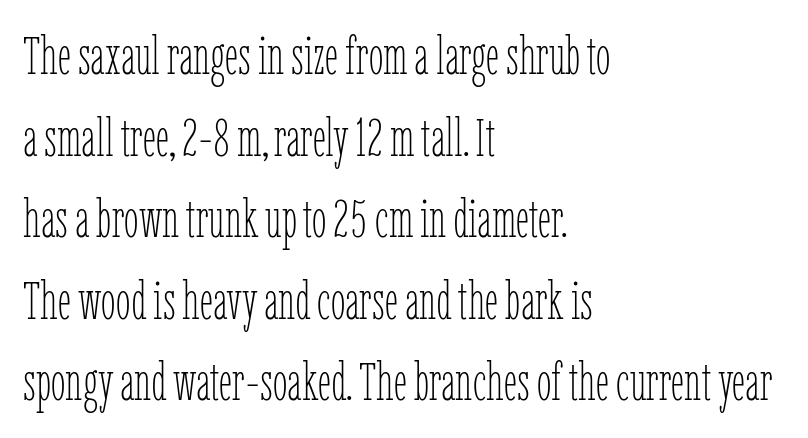
{"italic": "no", "bold": "no", "weight": "thin", "width": "condensed", "stroke_contrast": "low", "x_height": "medium", "monospaced": "no", "underline": "no", "align": "left", "line_spacing": "normal", "line_spacing_ratio": 1.54, "letter_spacing": "normal", "letter_spacing_em": 0.0, "glyph_px": 53}
